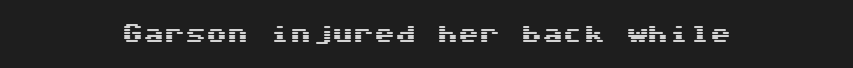
Every character sits straight up, as roman type does. The string is rendered with underlining switched off. Students, note that the glyphs here touch the page at normal intervals.
